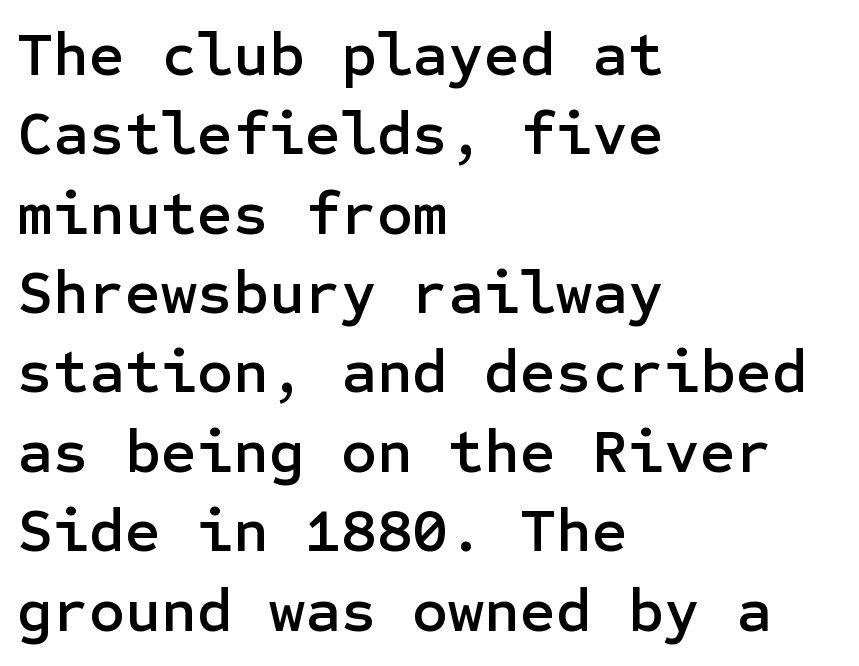
The image shows 62 px sans-serif type, upright; set left-aligned, normal line spacing (1.28x), normal letter spacing, not underlined; low stroke contrast and a medium x-height.
